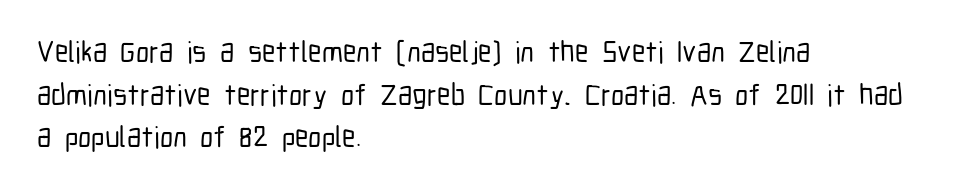
{"serif": "no", "italic": "no", "width": "condensed", "stroke_contrast": "low", "x_height": "medium", "monospaced": "no", "underline": "no", "align": "left", "line_spacing": "normal", "line_spacing_ratio": 1.42, "letter_spacing": "normal", "letter_spacing_em": 0.0, "glyph_px": 30}
